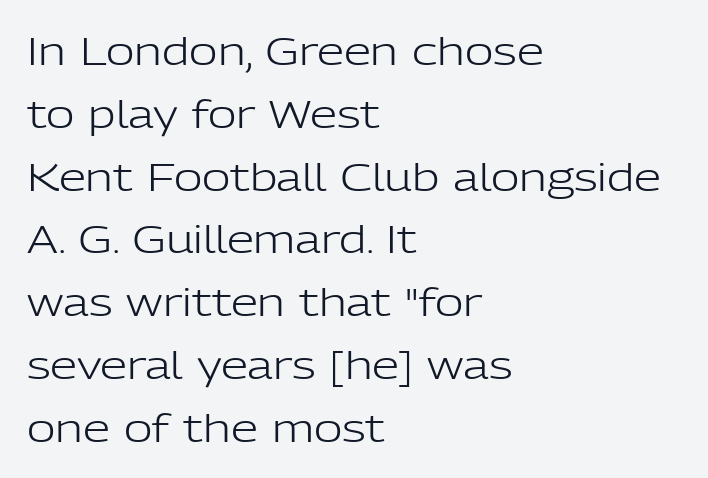
Q: Is the text bold? A: No.
Q: Is the text italic (slanted)? A: No, it is upright.
Q: Is the typeface a serif or a sans-serif typeface? A: Sans-serif.
Q: Is the text underlined? A: No.
Q: How is the paragraph aligned? A: Left-aligned.
Q: Is the spacing between letters normal or unusually wide? A: Normal.
Q: Is the spacing between lines tight, normal or loose? A: Normal.
Q: Width (condensed, normal, or wide)? A: Normal.
Q: Stroke contrast? A: Low.
Q: x-height? A: Medium.
Q: Monospaced? A: No.
